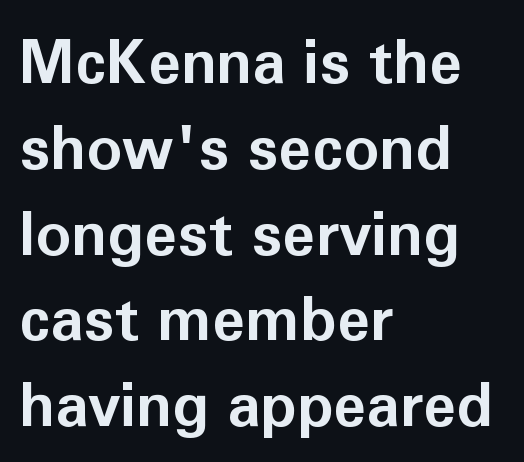
Style check: upright. How heavy is the stroke? Heavy — this is a bold. A typesetter would label this face a sans. If you measured baseline to baseline, you'd find a middling distance.
